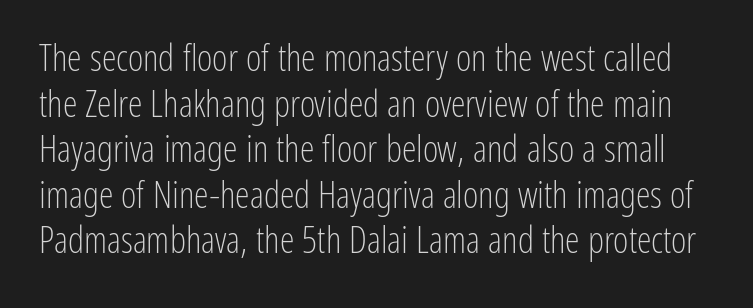
The string is rendered with underlining switched off. In terms of letterspacing, this is plain default setting. These lines are composed in type without serifs. No italicization has been applied; the sample stays upright.
